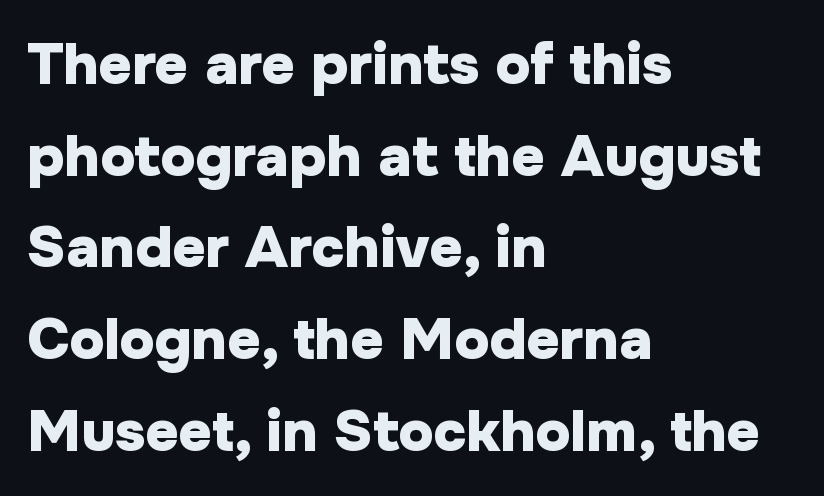
The image shows 58 px heavy sans-serif type, upright; set left-aligned, normal line spacing (1.58x), normal letter spacing, not underlined; low stroke contrast and a medium x-height.
